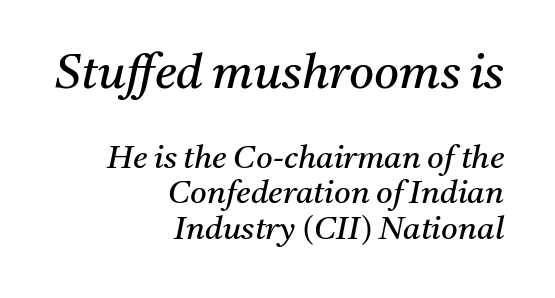
The image shows 48 px regular-weight serif type, italic (leaning right); set right-aligned, tight line spacing (1.11x), normal letter spacing, not underlined; the first (top) block is 1.5x larger; medium stroke contrast and a medium x-height.
